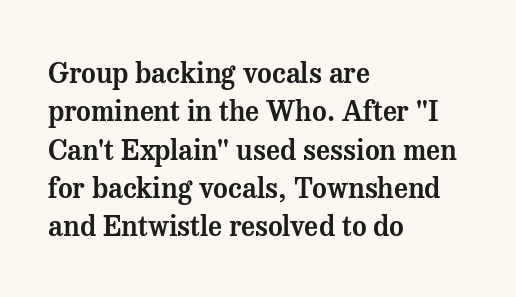
{"serif": "yes", "italic": "no", "width": "normal", "stroke_contrast": "medium", "x_height": "medium", "monospaced": "no", "underline": "no", "align": "left", "line_spacing": "normal", "line_spacing_ratio": 1.37, "letter_spacing": "normal", "letter_spacing_em": 0.0, "glyph_px": 28}
